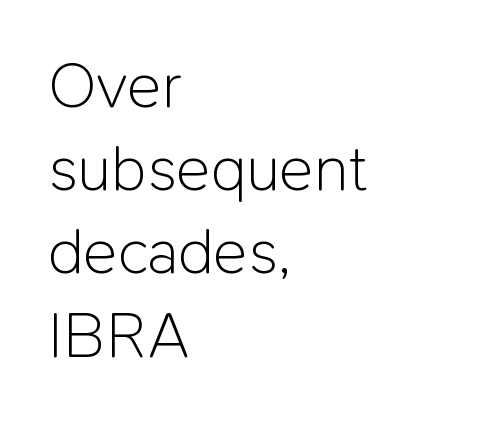
{"serif": "no", "italic": "no", "bold": "no", "weight": "light", "width": "normal", "stroke_contrast": "low", "x_height": "medium", "monospaced": "no", "underline": "no", "align": "left", "line_spacing": "normal", "line_spacing_ratio": 1.3, "letter_spacing": "normal", "letter_spacing_em": 0.0, "glyph_px": 64}
